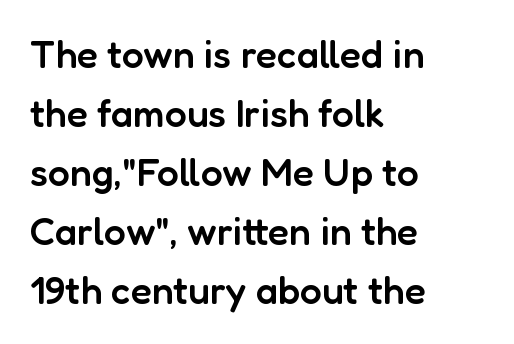
Q: Is the text bold? A: Semi-bold.
Q: Is the text italic (slanted)? A: No, it is upright.
Q: Is the typeface a serif or a sans-serif typeface? A: Sans-serif.
Q: Is the text underlined? A: No.
Q: How is the paragraph aligned? A: Left-aligned.
Q: Is the spacing between letters normal or unusually wide? A: Normal.
Q: Is the spacing between lines tight, normal or loose? A: Normal.
Q: Width (condensed, normal, or wide)? A: Normal.
Q: Stroke contrast? A: Low.
Q: x-height? A: Medium.
Q: Monospaced? A: No.
